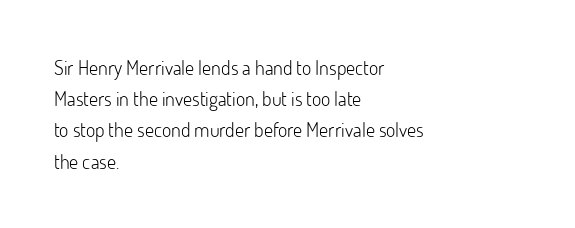
{"italic": "no", "bold": "no", "underline": "no", "align": "left", "line_spacing": "normal", "line_spacing_ratio": 1.56, "letter_spacing": "normal", "letter_spacing_em": 0.0, "glyph_px": 20}
